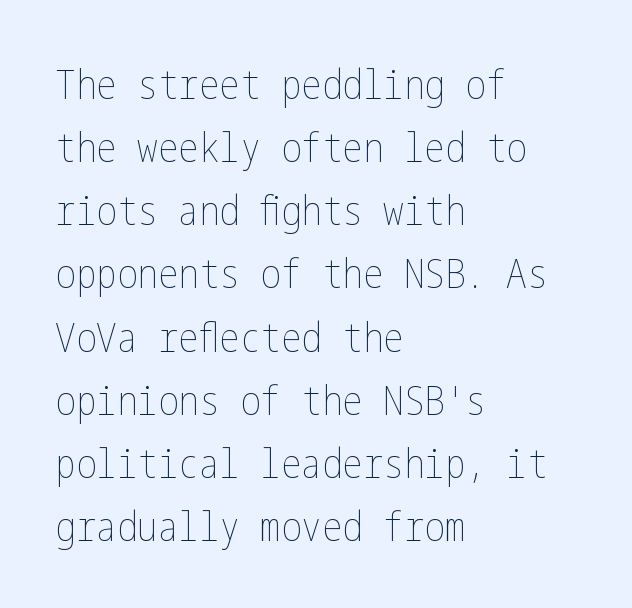
The image shows 41 px thin, condensed type, upright; set left-aligned, normal line spacing (1.54x), normal letter spacing, not underlined; low stroke contrast and a medium x-height.
